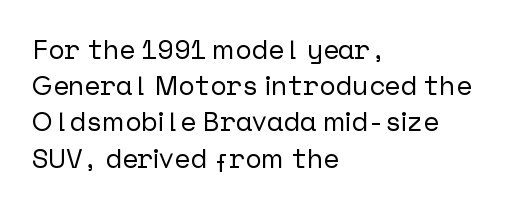
Q: Is the text italic (slanted)? A: No, it is upright.
Q: Is the text underlined? A: No.
Q: How is the paragraph aligned? A: Left-aligned.
Q: Is the spacing between letters normal or unusually wide? A: Normal.
Q: Is the spacing between lines tight, normal or loose? A: Normal.
